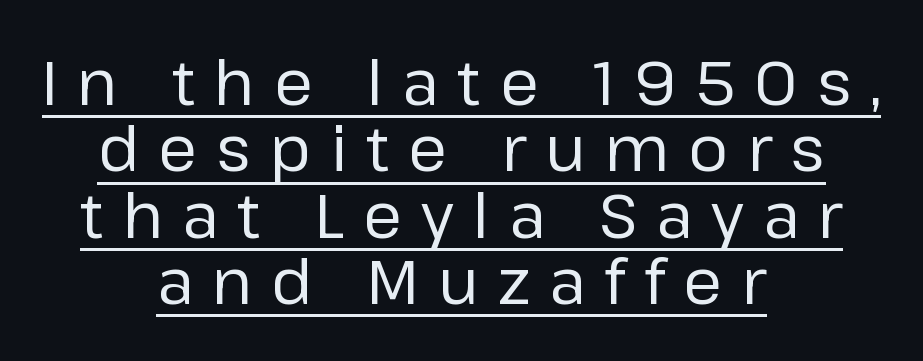
Q: Is the text bold? A: No.
Q: Is the text italic (slanted)? A: No, it is upright.
Q: Is the typeface a serif or a sans-serif typeface? A: Sans-serif.
Q: Is the text underlined? A: Yes.
Q: How is the paragraph aligned? A: Centered.
Q: Is the spacing between letters normal or unusually wide? A: Unusually wide.
Q: Is the spacing between lines tight, normal or loose? A: Tight.
Q: Width (condensed, normal, or wide)? A: Normal.
Q: Stroke contrast? A: Low.
Q: x-height? A: Medium.
Q: Monospaced? A: No.
